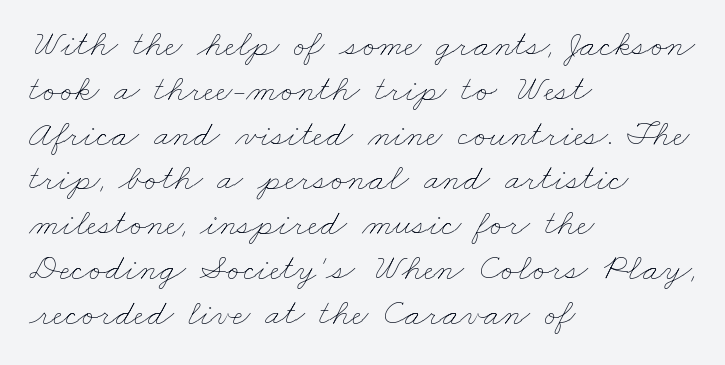
{"bold": "no", "weight": "thin", "width": "wide", "stroke_contrast": "low", "x_height": "small", "monospaced": "no", "underline": "no", "align": "left", "line_spacing_ratio": 1.21, "letter_spacing": "normal", "letter_spacing_em": 0.0, "glyph_px": 37}
